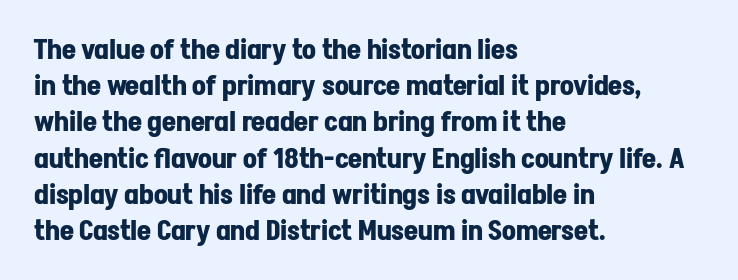
Q: Is the text bold? A: Yes.
Q: Is the text italic (slanted)? A: No, it is upright.
Q: Is the text underlined? A: No.
Q: How is the paragraph aligned? A: Left-aligned.
Q: Is the spacing between letters normal or unusually wide? A: Normal.
Q: Is the spacing between lines tight, normal or loose? A: Normal.
